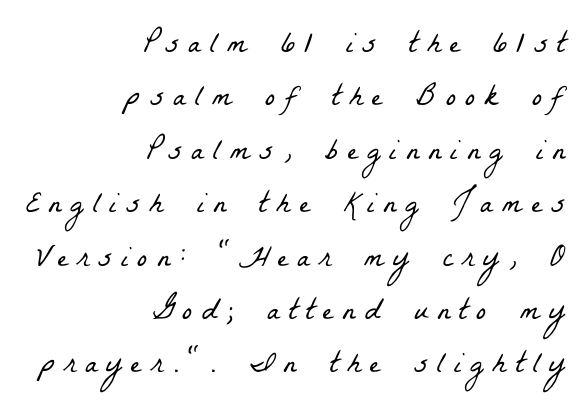
The image shows 30 px light, condensed serif type; set right-aligned, line spacing 1.78x, unusually wide letter spacing (+0.31 em), not underlined; low stroke contrast and a medium x-height.
